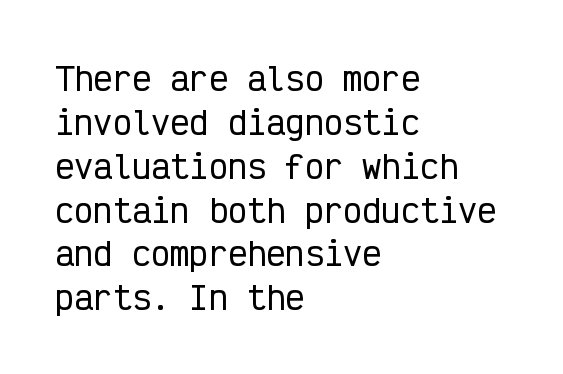
Nothing unusual about the tracking: characters are spaced as the font intends. Note the uniform advance width — an 'i' takes as much space as an 'm'. Plain, unruled lines of type. The characters display no serif detailing; their extremities are plain.
